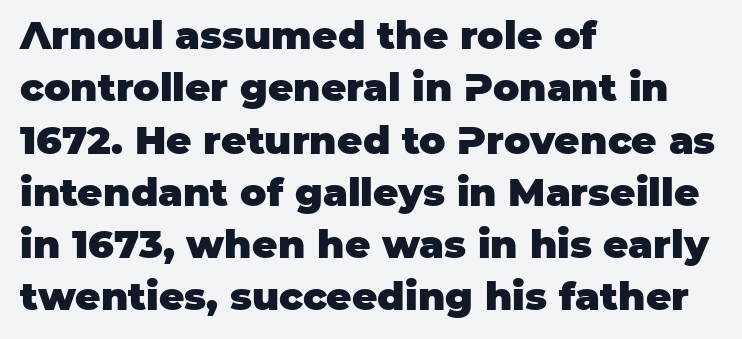
Q: Is the text bold? A: Yes.
Q: Is the text italic (slanted)? A: No, it is upright.
Q: Is the typeface a serif or a sans-serif typeface? A: Sans-serif.
Q: Is the text underlined? A: No.
Q: How is the paragraph aligned? A: Left-aligned.
Q: Is the spacing between letters normal or unusually wide? A: Normal.
Q: Is the spacing between lines tight, normal or loose? A: Normal.
Q: Width (condensed, normal, or wide)? A: Normal.
Q: Stroke contrast? A: Low.
Q: x-height? A: Large.
Q: Monospaced? A: No.
